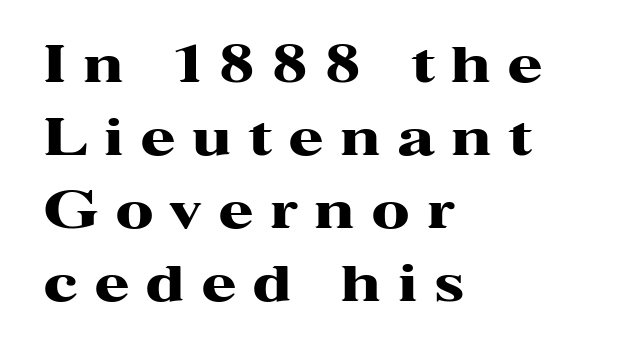
{"serif": "yes", "italic": "no", "bold": "yes", "weight": "heavy", "width": "wide", "stroke_contrast": "high", "x_height": "medium", "monospaced": "no", "underline": "no", "align": "left", "line_spacing": "normal", "line_spacing_ratio": 1.46, "letter_spacing": "wide", "letter_spacing_em": 0.35, "glyph_px": 50}
